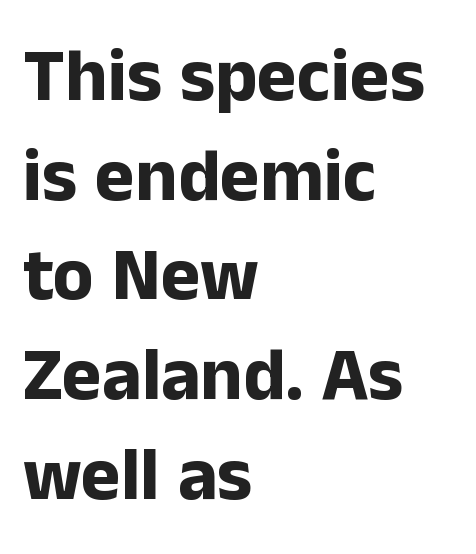
{"serif": "no", "italic": "no", "bold": "yes", "weight": "bold", "width": "normal", "stroke_contrast": "low", "x_height": "medium", "monospaced": "no", "underline": "no", "align": "left", "line_spacing": "normal", "line_spacing_ratio": 1.33, "letter_spacing": "normal", "letter_spacing_em": 0.0, "glyph_px": 75}
